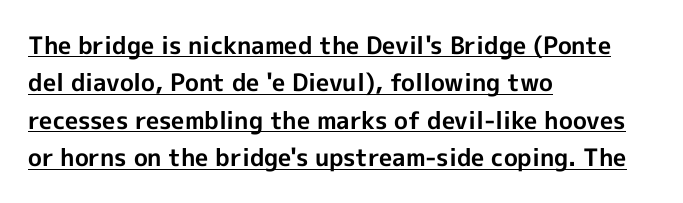
{"italic": "no", "bold": "yes", "underline": "yes", "align": "left", "line_spacing": "normal", "line_spacing_ratio": 1.56, "letter_spacing": "normal", "letter_spacing_em": 0.0, "glyph_px": 24}
